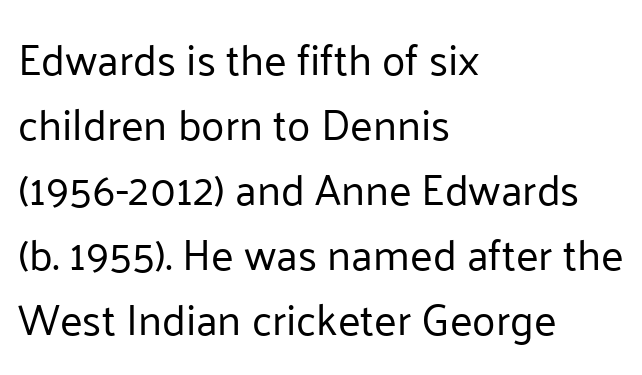
Honestly, there is no underline to notice here at all. The rendering uses a moderate line-height, typical for paragraphs. You can tell from the bare stems that sans-serif type was used. Posture: straight, roman, zero tilt. Stroke mass is kept to a normal reading level or below.
